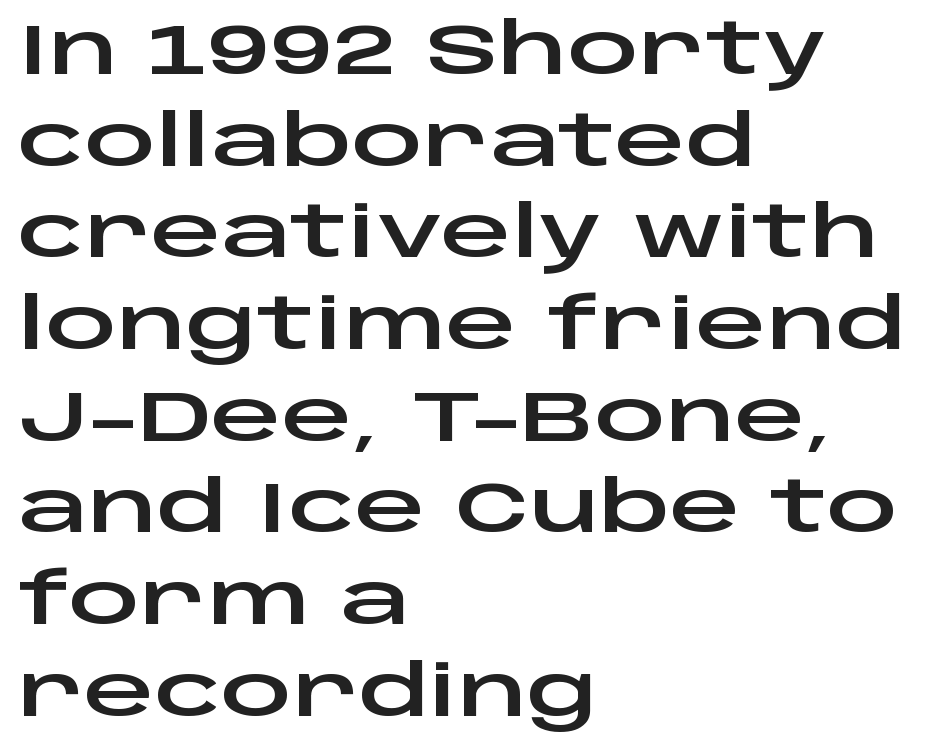
Is there any slant? The stems are plumb. Decoration check: the copy has no underline. Font category for this specimen: sans-serif. These lines are rendered in a variable-pitch font.
